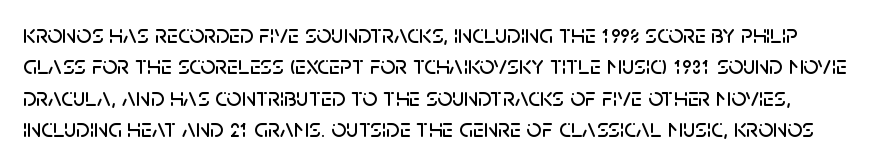
The image shows 26 px text type, upright; set line spacing 1.21x, normal letter spacing, not underlined.
